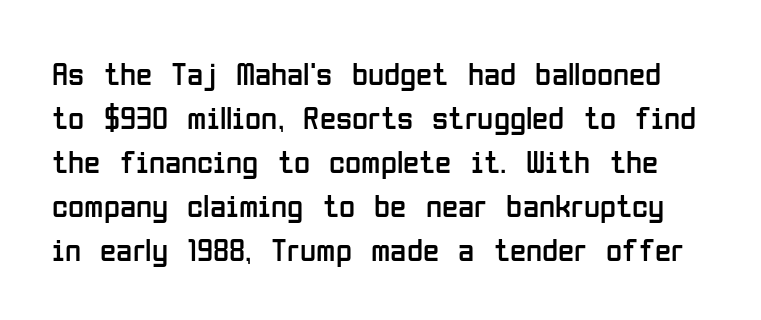
The image shows 33 px regular-weight, condensed sans-serif type, upright; set normal line spacing (1.33x), normal letter spacing, not underlined; low stroke contrast and a medium x-height.
